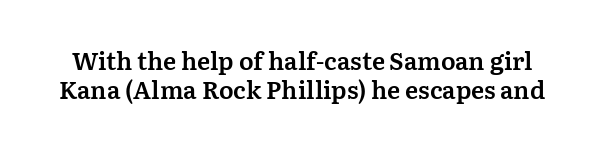
Q: Is the text italic (slanted)? A: No, it is upright.
Q: Is the text underlined? A: No.
Q: Is the spacing between letters normal or unusually wide? A: Normal.
